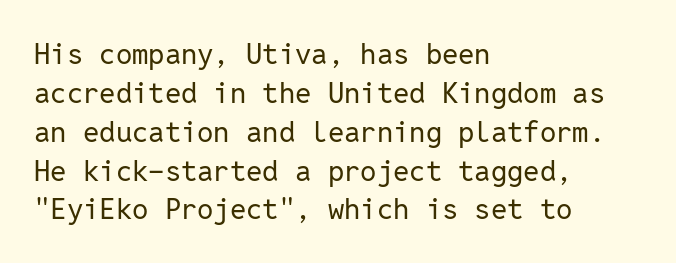
Q: Is the text bold? A: No.
Q: Is the text italic (slanted)? A: No, it is upright.
Q: Is the typeface a serif or a sans-serif typeface? A: Sans-serif.
Q: Is the text underlined? A: No.
Q: How is the paragraph aligned? A: Left-aligned.
Q: Is the spacing between letters normal or unusually wide? A: Normal.
Q: Is the spacing between lines tight, normal or loose? A: Normal.
Q: Width (condensed, normal, or wide)? A: Normal.
Q: Stroke contrast? A: Low.
Q: x-height? A: Medium.
Q: Monospaced? A: Yes.
